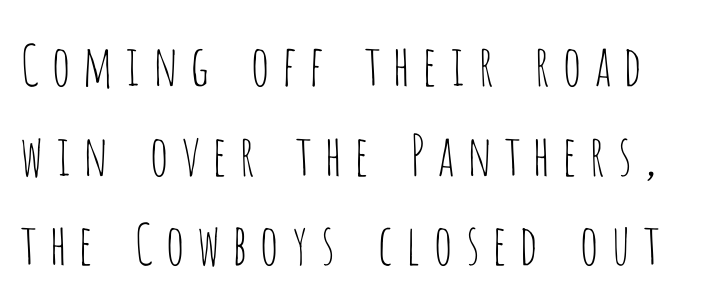
{"serif": "no", "italic": "no", "bold": "no", "weight": "thin", "width": "condensed", "stroke_contrast": "low", "x_height": "large", "monospaced": "no", "underline": "no", "line_spacing": "normal", "line_spacing_ratio": 1.6, "glyph_px": 56}
